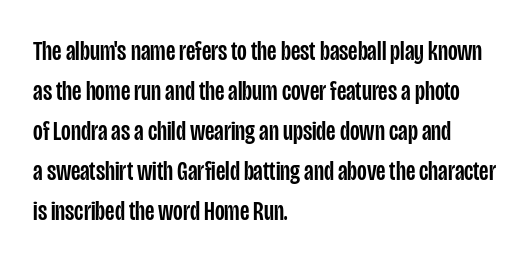
Q: Is the text italic (slanted)? A: No, it is upright.
Q: Is the typeface a serif or a sans-serif typeface? A: Sans-serif.
Q: Is the text underlined? A: No.
Q: How is the paragraph aligned? A: Left-aligned.
Q: Is the spacing between letters normal or unusually wide? A: Normal.
Q: Is the spacing between lines tight, normal or loose? A: Normal.
Q: Width (condensed, normal, or wide)? A: Condensed.
Q: Stroke contrast? A: Low.
Q: x-height? A: Large.
Q: Monospaced? A: No.
